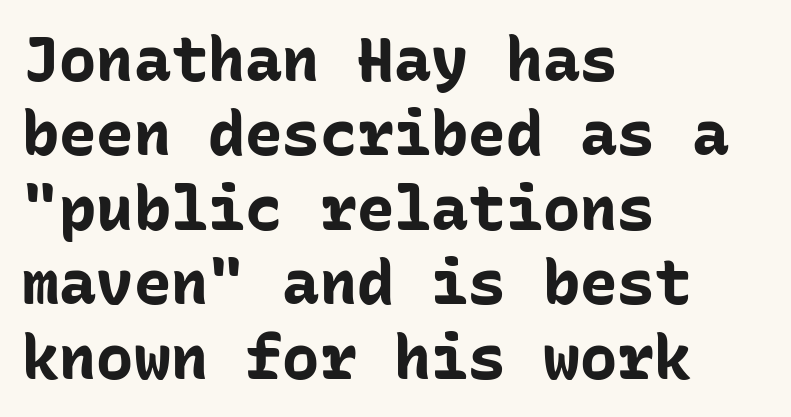
{"serif": "no", "italic": "no", "bold": "yes", "weight": "bold", "width": "normal", "stroke_contrast": "low", "x_height": "medium", "monospaced": "yes", "underline": "no", "align": "left", "line_spacing_ratio": 1.2, "letter_spacing": "normal", "letter_spacing_em": 0.0, "glyph_px": 62}
